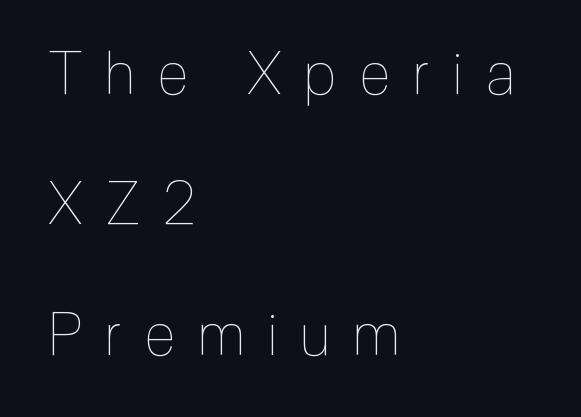
The image shows 59 px thin, condensed type, upright; set left-aligned, loose line spacing (2.21x), unusually wide letter spacing (+0.39 em), not underlined; a medium x-height.
